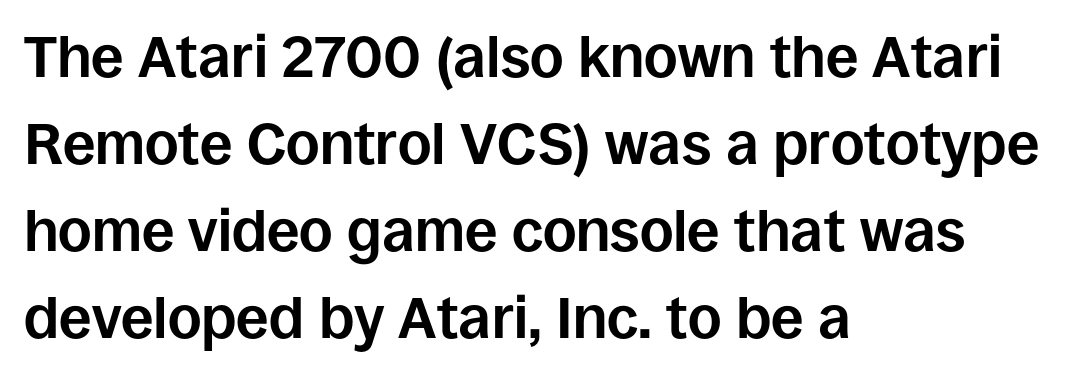
The image shows 58 px bold sans-serif type, upright; set left-aligned, normal line spacing (1.5x), normal letter spacing, not underlined; low stroke contrast and a large x-height.
